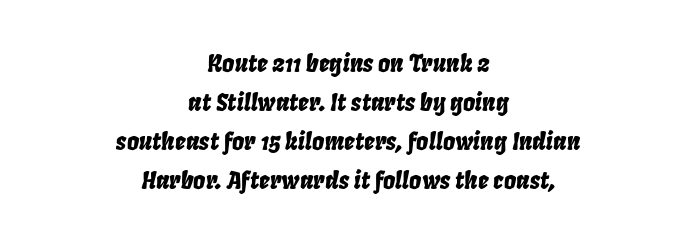
The glyphs are unaccompanied by any horizontal stroke below them. In terms of leading, this rendering sits right in the middle. Caption: multi-line text, centered on the measure. Notice how the stems are inclined rather than vertical — that's the hallmark of italics. Between one letter and the next there's only the usual sliver of space.
